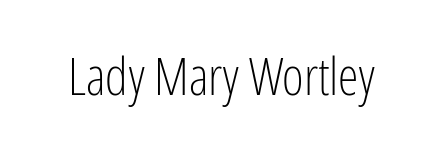
{"serif": "no", "italic": "no", "bold": "no", "weight": "light", "width": "condensed", "stroke_contrast": "low", "x_height": "medium", "monospaced": "no", "underline": "no", "letter_spacing": "normal", "letter_spacing_em": 0.0, "glyph_px": 52}
